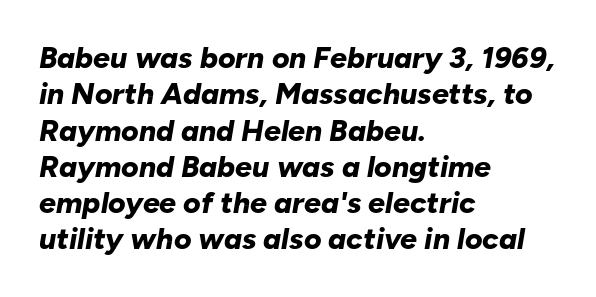
These lines stack with their left ends in a neat column. What weight is shown? A full bold with thick strokes. Is this a fixed-width face? No — the glyphs have proportional, varying widths. There's an unmistakable incline to the writing here. Compared with typical body copy, the letter spacing here is the same. A bare baseline throughout the passage.
